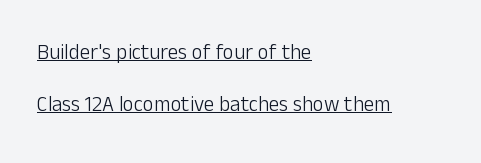
No extra ink here — the face is not bold. You could call the tracking neutral — neither tight nor loose. This is the regular roman posture of the typeface. The lines in this sample share a left origin and differ only in where they stop.
